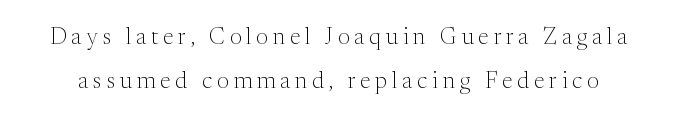
{"italic": "no", "bold": "no", "underline": "no", "line_spacing": "loose", "line_spacing_ratio": 1.93, "letter_spacing": "wide", "letter_spacing_em": 0.21, "glyph_px": 23}
